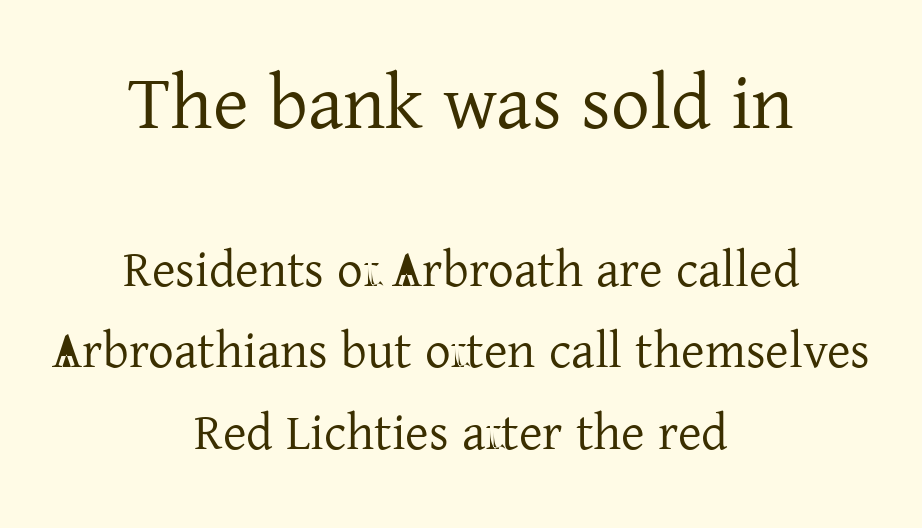
{"serif": "yes", "italic": "no", "width": "normal", "stroke_contrast": "low", "x_height": "medium", "monospaced": "no", "underline": "no", "align": "center", "line_spacing": "normal", "line_spacing_ratio": 1.6, "letter_spacing": "normal", "letter_spacing_em": 0.0, "larger_block": "first", "size_ratio": 1.51, "glyph_px": 77}
